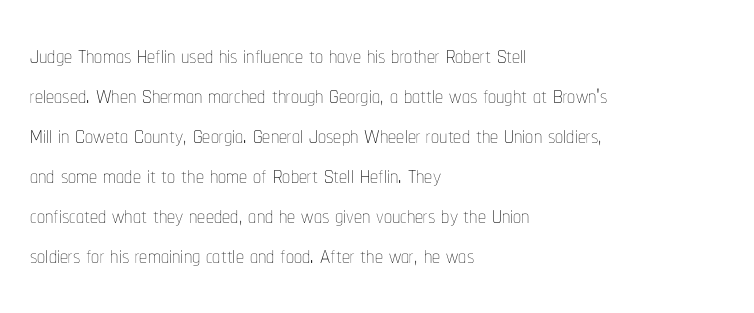
Q: Is the text bold? A: No.
Q: Is the text italic (slanted)? A: No, it is upright.
Q: Is the text underlined? A: No.
Q: How is the paragraph aligned? A: Left-aligned.
Q: Is the spacing between letters normal or unusually wide? A: Normal.
Q: Is the spacing between lines tight, normal or loose? A: Normal.
Q: Width (condensed, normal, or wide)? A: Condensed.
Q: Stroke contrast? A: Low.
Q: x-height? A: Medium.
Q: Monospaced? A: No.
